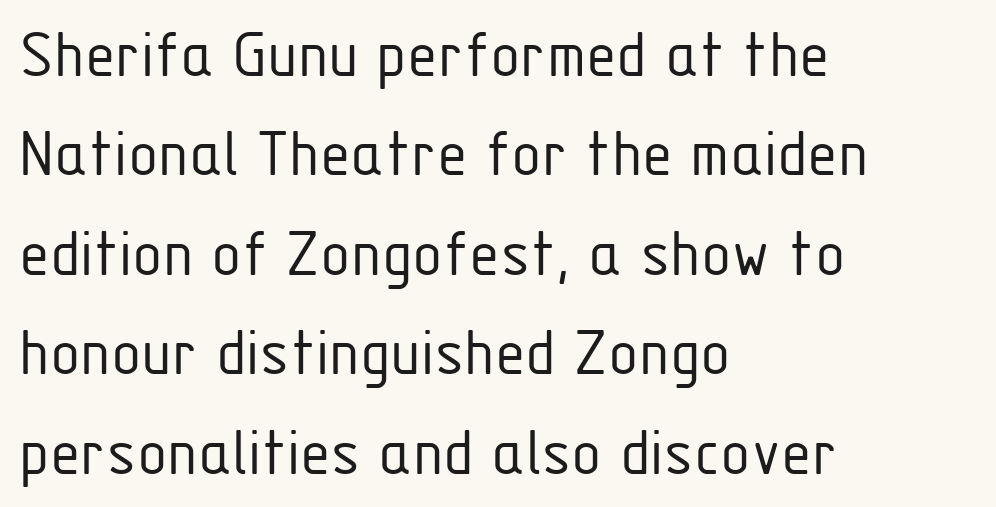
Q: Is the text bold? A: No.
Q: Is the text italic (slanted)? A: No, it is upright.
Q: Is the typeface a serif or a sans-serif typeface? A: Sans-serif.
Q: Is the text underlined? A: No.
Q: How is the paragraph aligned? A: Left-aligned.
Q: Is the spacing between letters normal or unusually wide? A: Normal.
Q: Is the spacing between lines tight, normal or loose? A: Normal.
Q: Width (condensed, normal, or wide)? A: Condensed.
Q: Stroke contrast? A: Low.
Q: x-height? A: Medium.
Q: Monospaced? A: No.
